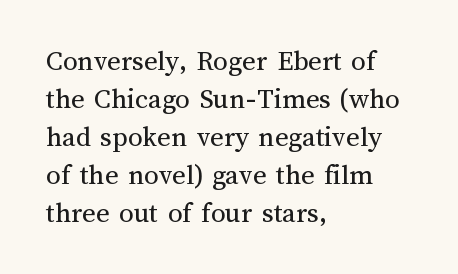
Q: Is the text bold? A: No.
Q: Is the text italic (slanted)? A: No, it is upright.
Q: Is the text underlined? A: No.
Q: How is the paragraph aligned? A: Left-aligned.
Q: Is the spacing between letters normal or unusually wide? A: Normal.
Q: Is the spacing between lines tight, normal or loose? A: Normal.
Q: Width (condensed, normal, or wide)? A: Normal.
Q: Stroke contrast? A: Medium.
Q: x-height? A: Medium.
Q: Monospaced? A: No.
